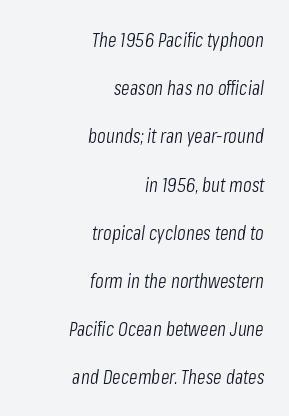
Q: Is the text bold? A: No.
Q: Is the text italic (slanted)? A: Yes, it leans right by about 8 degrees.
Q: Is the text underlined? A: No.
Q: How is the paragraph aligned? A: Right-aligned.
Q: Is the spacing between letters normal or unusually wide? A: Normal.
Q: Is the spacing between lines tight, normal or loose? A: Loose.
